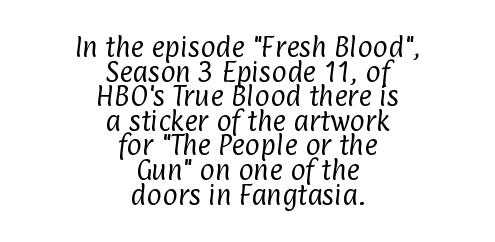
{"bold": "no", "underline": "no", "align": "center", "line_spacing": "tight", "line_spacing_ratio": 1.07, "letter_spacing": "normal", "letter_spacing_em": 0.0, "glyph_px": 23}
